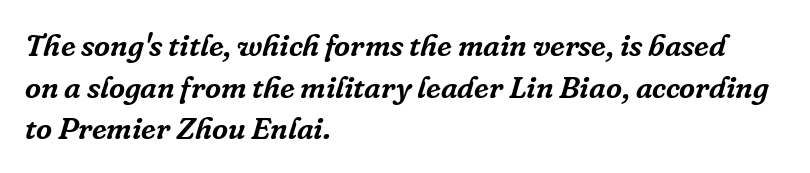
The image shows 31 px serif type, italic (leaning right); set left-aligned, normal line spacing (1.34x), normal letter spacing, not underlined; low stroke contrast and a medium x-height.
